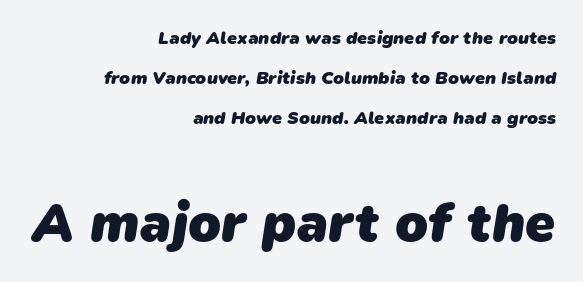
Q: Is the text bold? A: Yes.
Q: Is the typeface a serif or a sans-serif typeface? A: Sans-serif.
Q: Is the text underlined? A: No.
Q: How is the paragraph aligned? A: Right-aligned.
Q: Is the spacing between letters normal or unusually wide? A: Normal.
Q: Is the spacing between lines tight, normal or loose? A: Loose.
Q: Which block of text is set in a larger size, the first (top) or the second (bottom)? A: The second (bottom) one.
Q: Width (condensed, normal, or wide)? A: Normal.
Q: Stroke contrast? A: Low.
Q: x-height? A: Medium.
Q: Monospaced? A: No.
